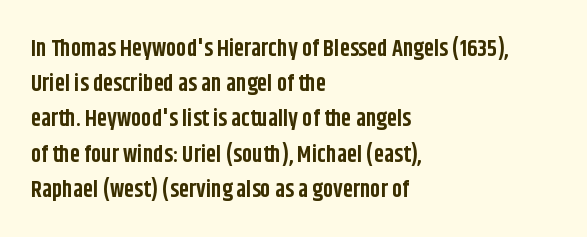
{"italic": "no", "bold": "yes", "underline": "no", "align": "left", "line_spacing": "normal", "line_spacing_ratio": 1.53, "letter_spacing": "normal", "letter_spacing_em": 0.0, "glyph_px": 23}
